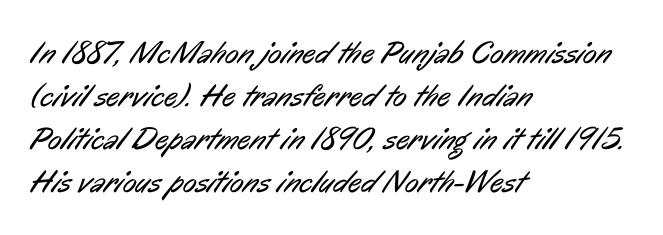
The image shows 32 px regular-weight, condensed sans-serif type; set left-aligned, normal line spacing (1.34x), normal letter spacing, not underlined; low stroke contrast and a medium x-height.
